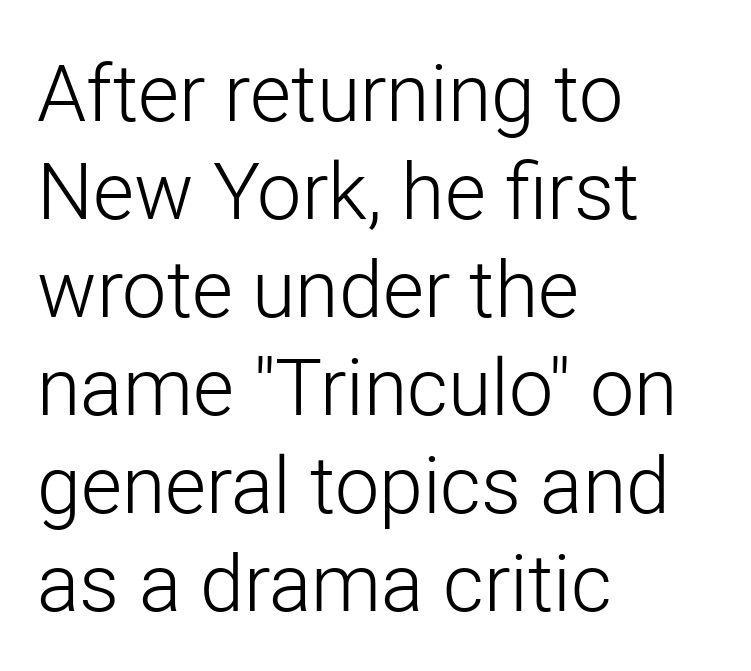
The strip under each line holds only bare page. The paragraph has a hard left edge and a soft right edge. Font category for this specimen: sans-serif. Words appear dense and cohesive because spacing is normal.
